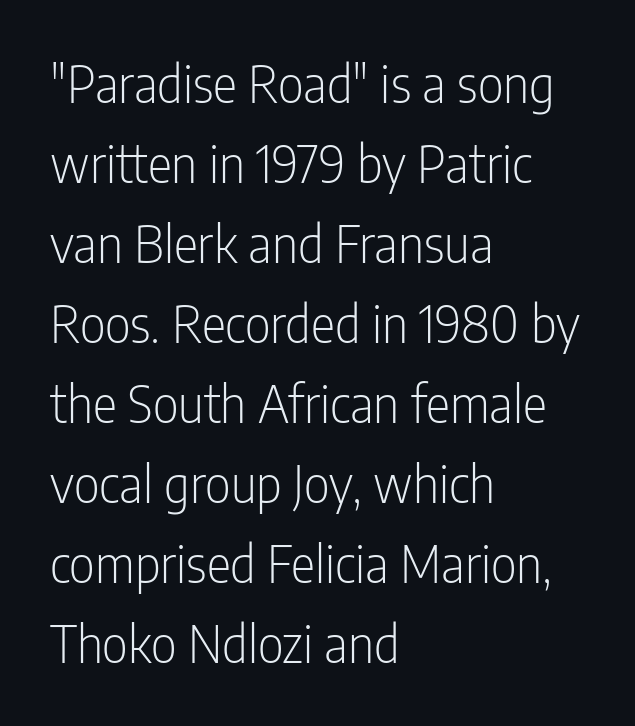
Character widths vary here, with narrow letters taking less room than wide ones. Line beginnings align vertically; line endings do not. Does extra space separate the letters? No, they use regular spacing. The designer went with a sans here, leaving each stem footless. The specimen omits any rule beneath the text block's lines.
